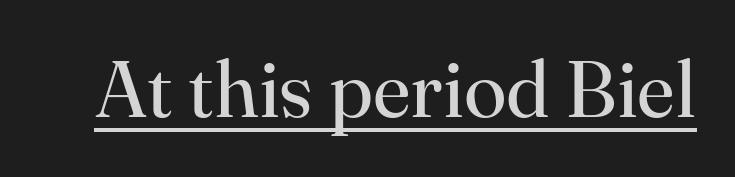
Q: Is the text bold? A: No.
Q: Is the text italic (slanted)? A: No, it is upright.
Q: Is the typeface a serif or a sans-serif typeface? A: Serif.
Q: Is the text underlined? A: Yes.
Q: Is the spacing between letters normal or unusually wide? A: Normal.
Q: Width (condensed, normal, or wide)? A: Normal.
Q: Stroke contrast? A: High.
Q: x-height? A: Small.
Q: Monospaced? A: No.
